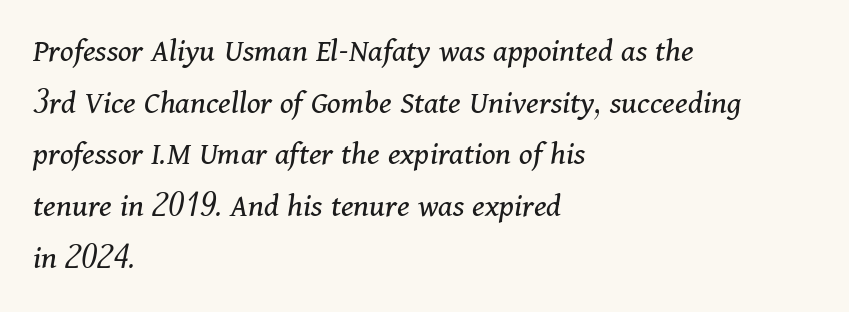
{"serif": "yes", "italic": "yes", "lean": "right", "slant_degrees": 11, "bold": "no", "weight": "regular", "width": "normal", "stroke_contrast": "medium", "x_height": "medium", "monospaced": "no", "underline": "no", "align": "left", "line_spacing": "normal", "line_spacing_ratio": 1.52, "letter_spacing": "normal", "letter_spacing_em": 0.0, "glyph_px": 34}
